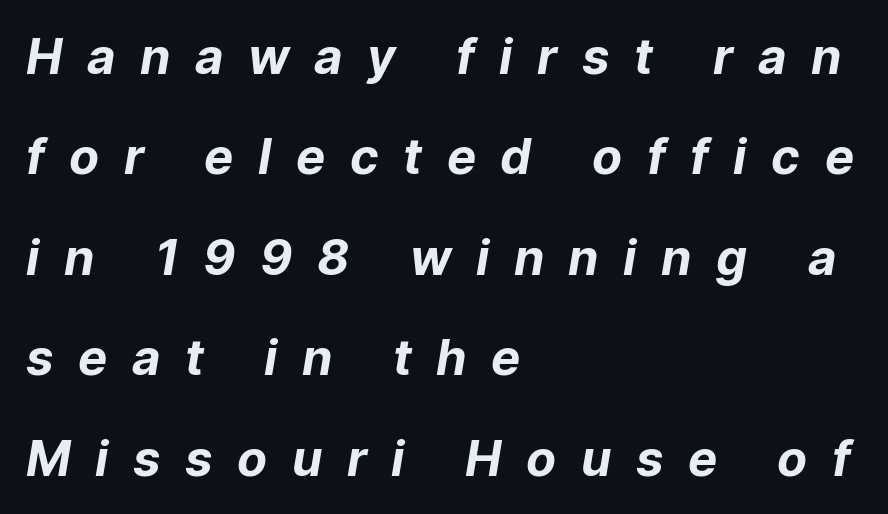
Short and long lines alike share a common starting point at left. This sample has the flowing, uneven cadence of proportional lettering. Letterform terminals end flat and unadorned throughout the passage. Caption: bold face, heavy strokes.
